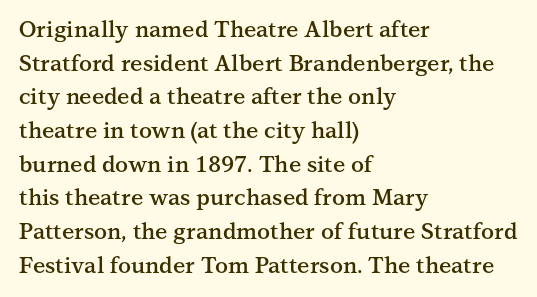
The image shows 22 px text type, upright; set left-aligned, normal line spacing (1.53x), normal letter spacing, not underlined.
